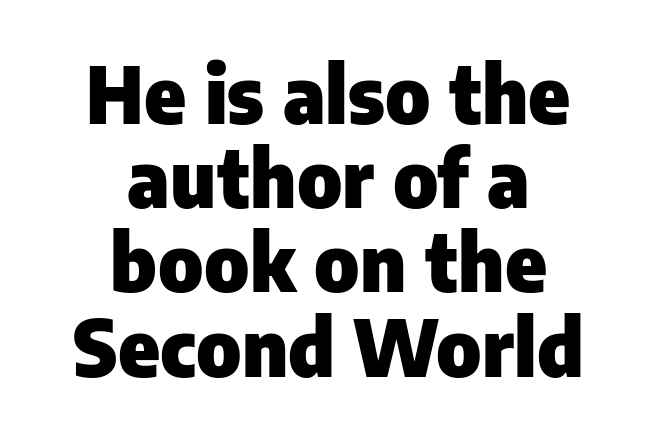
Q: Is the text bold? A: Yes.
Q: Is the text italic (slanted)? A: No, it is upright.
Q: Is the typeface a serif or a sans-serif typeface? A: Sans-serif.
Q: Is the text underlined? A: No.
Q: How is the paragraph aligned? A: Centered.
Q: Is the spacing between letters normal or unusually wide? A: Normal.
Q: Is the spacing between lines tight, normal or loose? A: Tight.
Q: Width (condensed, normal, or wide)? A: Normal.
Q: Stroke contrast? A: Low.
Q: x-height? A: Medium.
Q: Monospaced? A: No.
